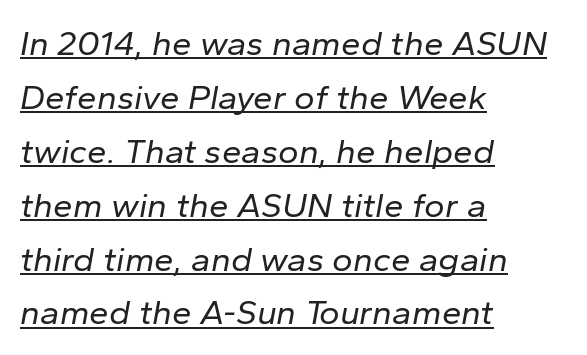
Q: Is the text bold? A: No.
Q: Is the text italic (slanted)? A: Yes, it leans right by about 10 degrees.
Q: Is the text underlined? A: Yes.
Q: How is the paragraph aligned? A: Left-aligned.
Q: Is the spacing between letters normal or unusually wide? A: Normal.
Q: Is the spacing between lines tight, normal or loose? A: Normal.
Q: Width (condensed, normal, or wide)? A: Normal.
Q: Stroke contrast? A: Low.
Q: x-height? A: Medium.
Q: Monospaced? A: No.
